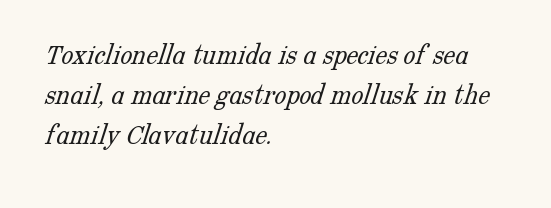
The image shows 30 px light serif type; set left-aligned, normal line spacing (1.34x), normal letter spacing, not underlined; low stroke contrast and a medium x-height.
